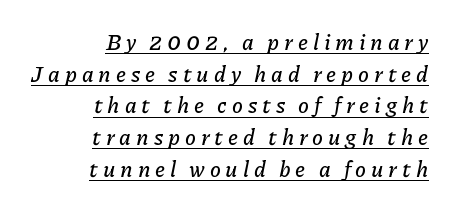
{"italic": "yes", "lean": "right", "slant_degrees": 11, "underline": "yes", "align": "right", "line_spacing": "normal", "line_spacing_ratio": 1.44, "letter_spacing": "wide", "letter_spacing_em": 0.22, "glyph_px": 22}
